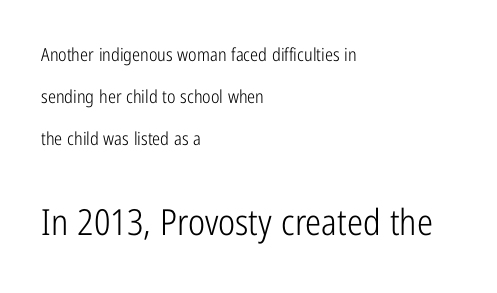
The image shows 36 px light, condensed sans-serif type, upright; set left-aligned, loose line spacing (2.33x), normal letter spacing, not underlined; the second (bottom) block is 2.0x larger; low stroke contrast and a medium x-height.
